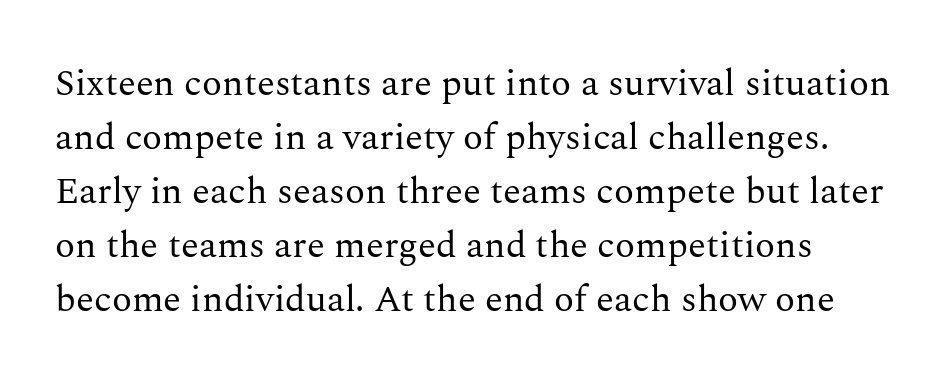
{"serif": "yes", "italic": "no", "bold": "no", "weight": "regular", "width": "normal", "stroke_contrast": "medium", "x_height": "medium", "monospaced": "no", "underline": "no", "line_spacing": "normal", "line_spacing_ratio": 1.46, "letter_spacing": "normal", "letter_spacing_em": 0.0, "glyph_px": 37}
